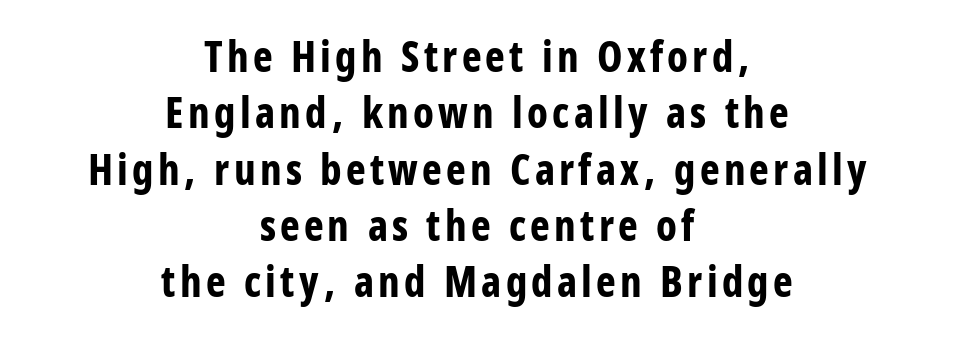
{"serif": "no", "italic": "no", "bold": "yes", "weight": "bold", "width": "condensed", "stroke_contrast": "low", "x_height": "large", "monospaced": "no", "underline": "no", "align": "center", "line_spacing": "normal", "line_spacing_ratio": 1.34, "glyph_px": 42}
